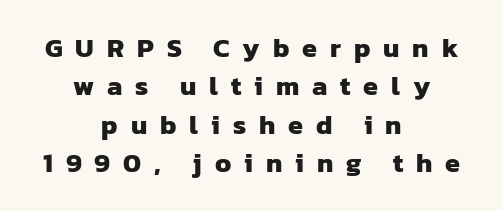
These lines stack symmetrically, like a column narrowing and widening about its center. Emphasis by weight is at full strength: bold. This rendering features lettering with no underline. The letters are spread apart with noticeably loose tracking.
